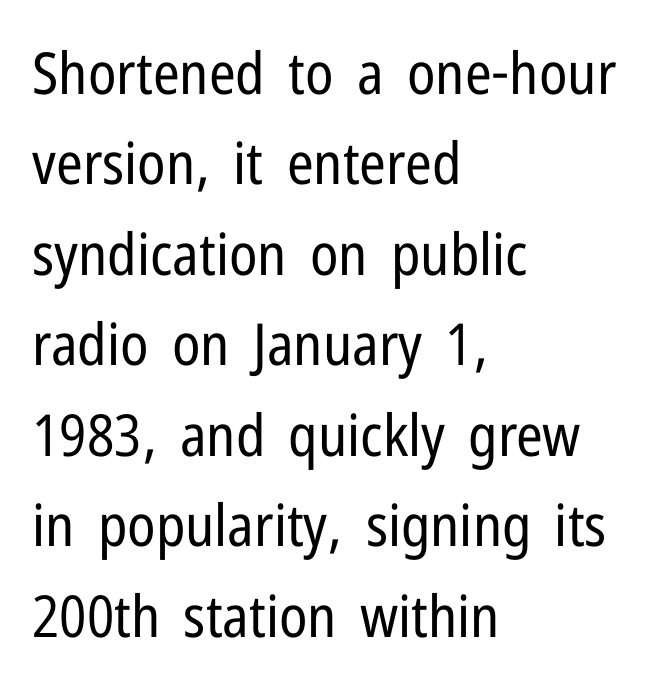
Q: Is the text bold? A: No.
Q: Is the text italic (slanted)? A: No, it is upright.
Q: Is the typeface a serif or a sans-serif typeface? A: Sans-serif.
Q: Is the text underlined? A: No.
Q: How is the paragraph aligned? A: Left-aligned.
Q: Is the spacing between letters normal or unusually wide? A: Normal.
Q: Is the spacing between lines tight, normal or loose? A: Normal.
Q: Width (condensed, normal, or wide)? A: Condensed.
Q: Stroke contrast? A: Low.
Q: x-height? A: Medium.
Q: Monospaced? A: No.
